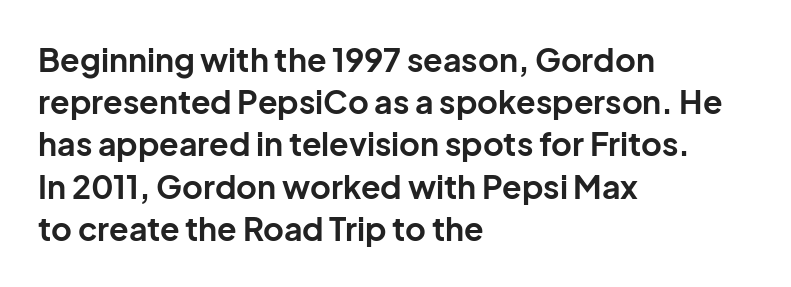
Bold? Absolutely — the strokes are thick and heavy. This sample has the flowing, uneven cadence of proportional lettering. The rendering shows plain stroke endings on the letterforms — a sans-serif design. This sample is left-justified, so line endings fall wherever the words run out.
